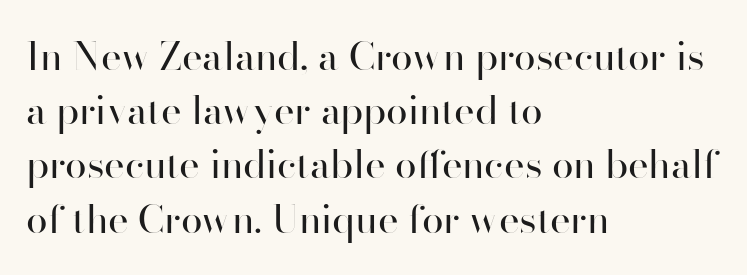
{"serif": "no", "italic": "no", "bold": "no", "weight": "regular", "width": "normal", "stroke_contrast": "high", "x_height": "small", "monospaced": "no", "underline": "no", "align": "left", "line_spacing": "normal", "line_spacing_ratio": 1.39, "letter_spacing": "normal", "letter_spacing_em": 0.0, "glyph_px": 39}
